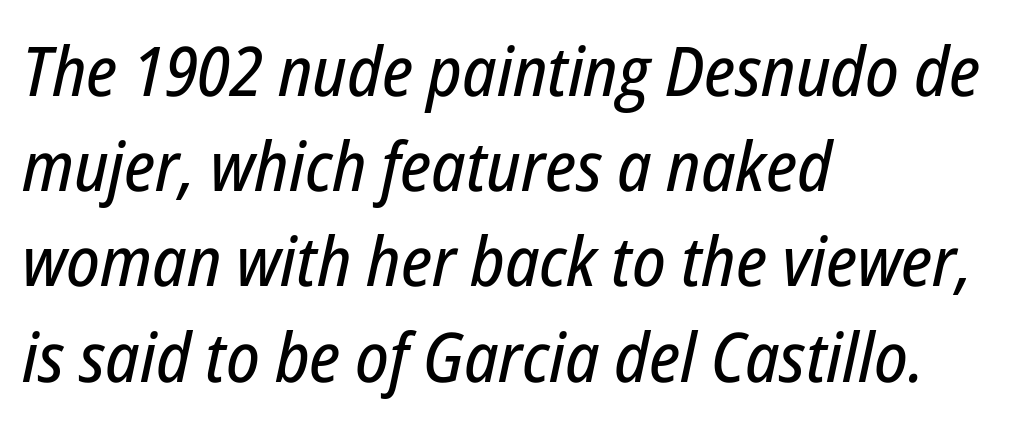
{"italic": "yes", "lean": "right", "slant_degrees": 12, "width": "condensed", "stroke_contrast": "low", "x_height": "medium", "monospaced": "no", "underline": "no", "align": "left", "line_spacing": "normal", "line_spacing_ratio": 1.38, "letter_spacing": "normal", "letter_spacing_em": 0.0, "glyph_px": 69}
